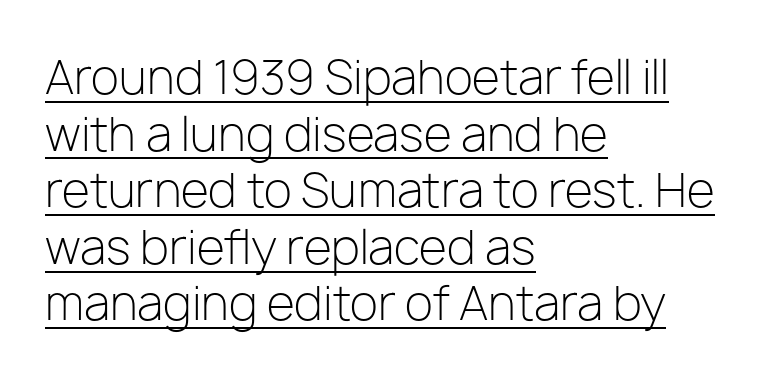
{"serif": "no", "italic": "no", "bold": "no", "weight": "light", "width": "normal", "stroke_contrast": "low", "x_height": "medium", "monospaced": "no", "underline": "yes", "align": "left", "line_spacing_ratio": 1.23, "letter_spacing": "normal", "letter_spacing_em": 0.0, "glyph_px": 46}
